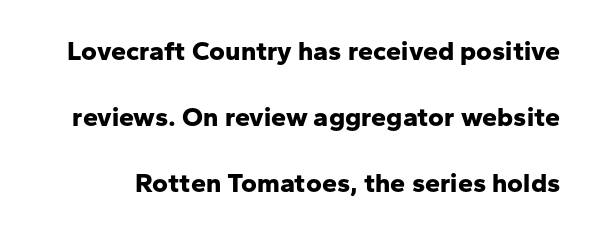
Q: Is the text bold? A: Yes.
Q: Is the text italic (slanted)? A: No, it is upright.
Q: Is the text underlined? A: No.
Q: Is the spacing between letters normal or unusually wide? A: Normal.
Q: Is the spacing between lines tight, normal or loose? A: Loose.
